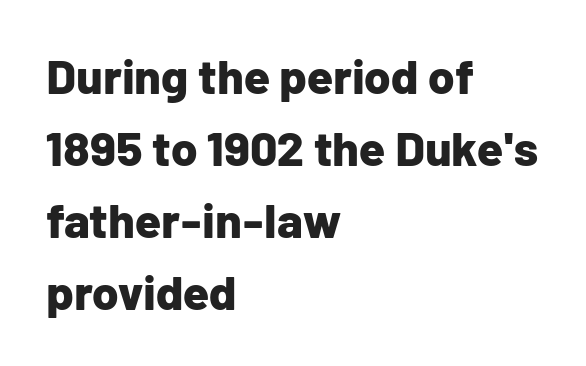
The image shows 48 px bold sans-serif type, upright; set left-aligned, normal line spacing (1.5x), normal letter spacing, not underlined; low stroke contrast and a medium x-height.
